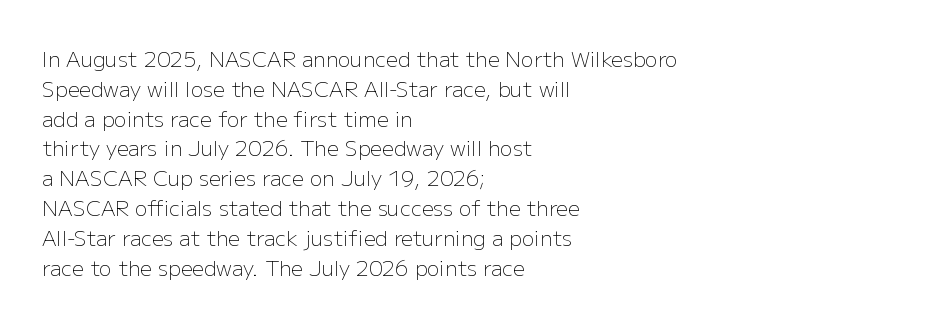
Quick note: interline space is typical. Nothing unusual about the tracking: characters are spaced as the font intends. Unmarked baselines from the first word to the last. No italicization has been applied; the sample stays upright.
